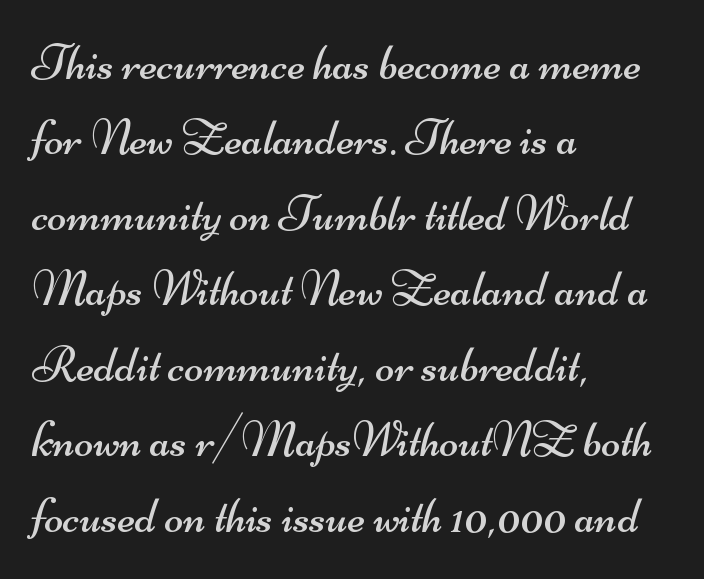
The image shows 50 px regular-weight, wide sans-serif type; set left-aligned, normal line spacing (1.51x), normal letter spacing, not underlined; medium stroke contrast and a small x-height.
